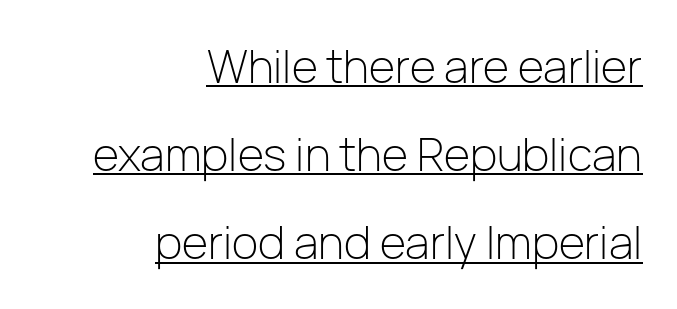
The passage shown is typeset with a sans-serif family. Casual observation: everything's shoved over to the right. Leading is clearly above the norm, producing a sparse column. The specimen includes a rule beneath the text block's lines. Here the designer chose a conventional face with non-uniform glyph widths. Stems here are at most as thick as an everyday book face.
